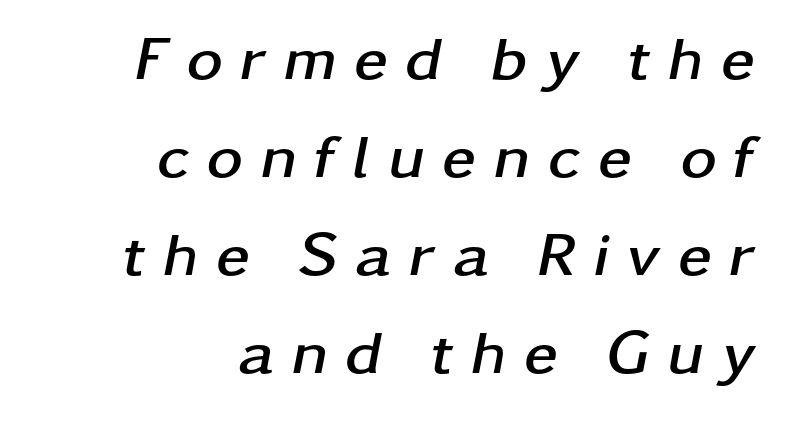
The image shows 62 px semibold, wide type, italic (leaning right); set right-aligned, normal line spacing (1.58x), unusually wide letter spacing (+0.27 em), not underlined; low stroke contrast and a medium x-height.
